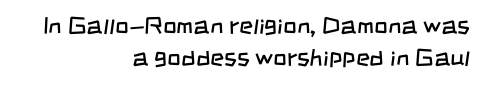
Q: Is the text bold? A: No.
Q: Is the text underlined? A: No.
Q: How is the paragraph aligned? A: Right-aligned.
Q: Is the spacing between letters normal or unusually wide? A: Normal.
Q: Is the spacing between lines tight, normal or loose? A: Normal.
